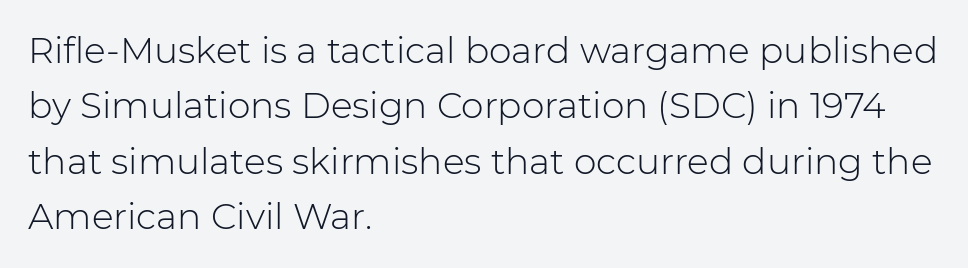
Q: Is the text bold? A: No.
Q: Is the text italic (slanted)? A: No, it is upright.
Q: Is the typeface a serif or a sans-serif typeface? A: Sans-serif.
Q: Is the text underlined? A: No.
Q: How is the paragraph aligned? A: Left-aligned.
Q: Is the spacing between letters normal or unusually wide? A: Normal.
Q: Is the spacing between lines tight, normal or loose? A: Normal.
Q: Width (condensed, normal, or wide)? A: Normal.
Q: Stroke contrast? A: Low.
Q: x-height? A: Medium.
Q: Monospaced? A: No.
